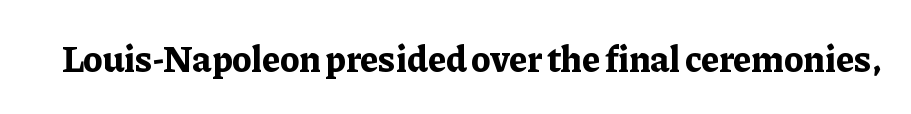
{"serif": "yes", "italic": "no", "bold": "yes", "weight": "bold", "width": "normal", "stroke_contrast": "low", "x_height": "medium", "monospaced": "no", "underline": "no", "letter_spacing": "normal", "letter_spacing_em": 0.0, "glyph_px": 37}
